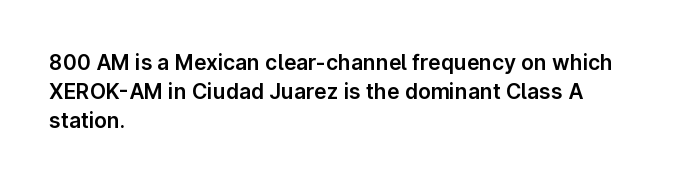
{"italic": "no", "underline": "no", "align": "left", "line_spacing": "normal", "line_spacing_ratio": 1.37, "letter_spacing": "normal", "letter_spacing_em": 0.0, "glyph_px": 21}
